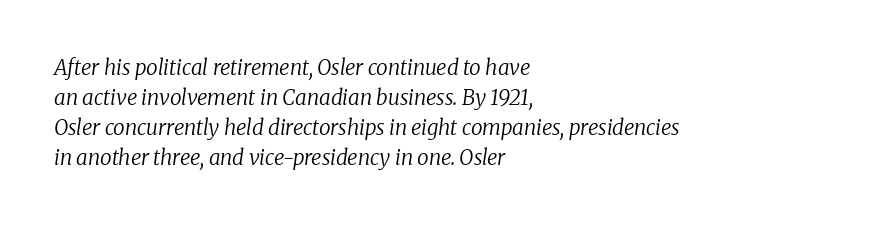
Q: Is the text bold? A: No.
Q: Is the text italic (slanted)? A: Yes, it leans right by about 8 degrees.
Q: Is the text underlined? A: No.
Q: How is the paragraph aligned? A: Left-aligned.
Q: Is the spacing between letters normal or unusually wide? A: Normal.
Q: Is the spacing between lines tight, normal or loose? A: Normal.
